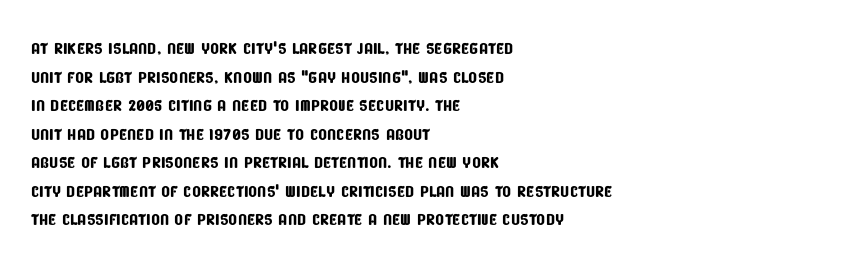
Q: Is the text underlined? A: No.
Q: How is the paragraph aligned? A: Left-aligned.
Q: Is the spacing between letters normal or unusually wide? A: Normal.
